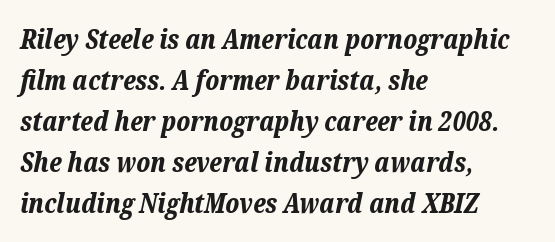
The image shows 27 px bold type, italic (leaning right); set left-aligned, normal line spacing (1.52x), normal letter spacing, not underlined.
